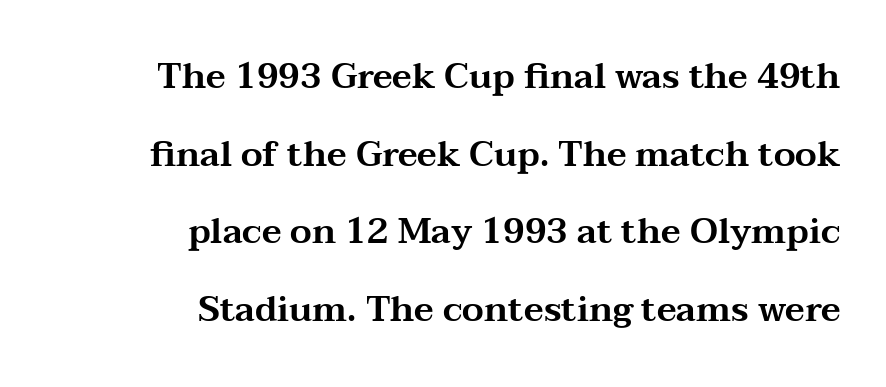
Q: Is the text italic (slanted)? A: No, it is upright.
Q: Is the typeface a serif or a sans-serif typeface? A: Serif.
Q: Is the text underlined? A: No.
Q: How is the paragraph aligned? A: Right-aligned.
Q: Is the spacing between letters normal or unusually wide? A: Normal.
Q: Is the spacing between lines tight, normal or loose? A: Loose.
Q: Width (condensed, normal, or wide)? A: Wide.
Q: Stroke contrast? A: Medium.
Q: x-height? A: Medium.
Q: Monospaced? A: No.
